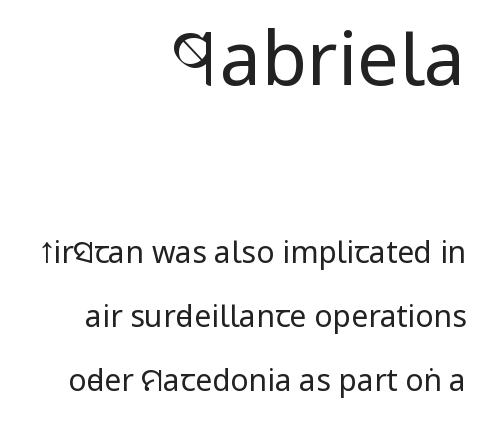
The image shows 74 px regular-weight, condensed sans-serif type, upright; set right-aligned, loose line spacing (2.14x), normal letter spacing, not underlined; the first (top) block is 2.47x larger; low stroke contrast and a large x-height.
